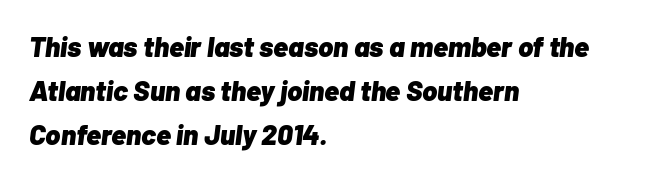
The image shows 28 px heavy type, italic (leaning right); set left-aligned, normal line spacing (1.57x), normal letter spacing, not underlined; low stroke contrast and a medium x-height.
